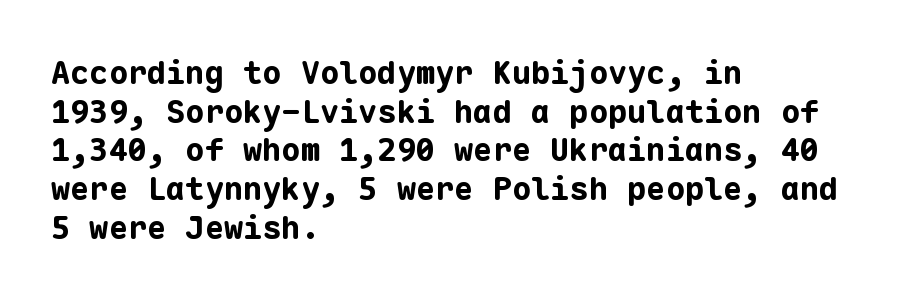
A clean baseline with only descenders dipping below it. Strokes here are thick enough to call this a true bold. Notice how the stems are strictly vertical — no italics here. Are there feet on the stems? There aren't — it's a sans.
